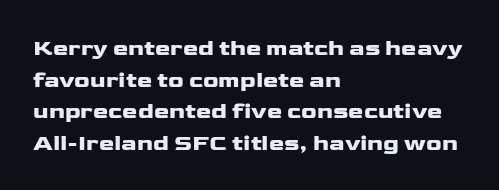
The image shows 23 px text type, upright; set left-aligned, normal line spacing (1.38x), normal letter spacing, not underlined.
